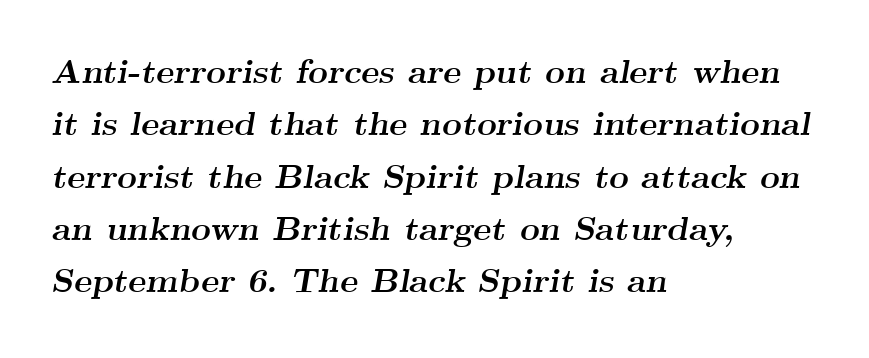
The image shows 34 px semibold, wide serif type, italic (leaning right); set left-aligned, normal line spacing (1.54x), normal letter spacing, not underlined; medium stroke contrast and a small x-height.
